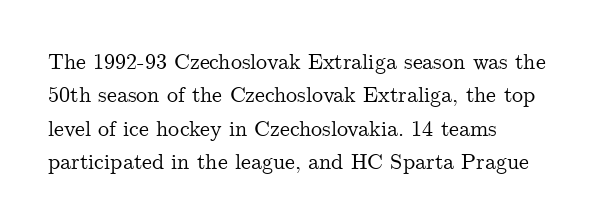
Regarding leading, the lines here are spaced in the standard way. The typography opts for an upright posture over an oblique one. Caption: multi-line text, flush left, ragged right. Nothing unusual about the tracking: characters are spaced as the font intends.
